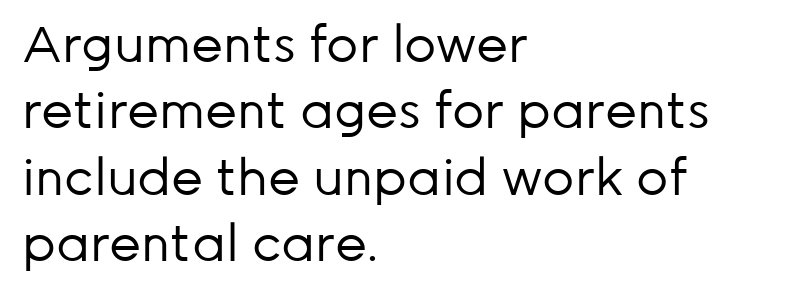
The image shows 50 px regular-weight sans-serif type, upright; set left-aligned, normal line spacing (1.33x), normal letter spacing, not underlined; low stroke contrast and a medium x-height.
